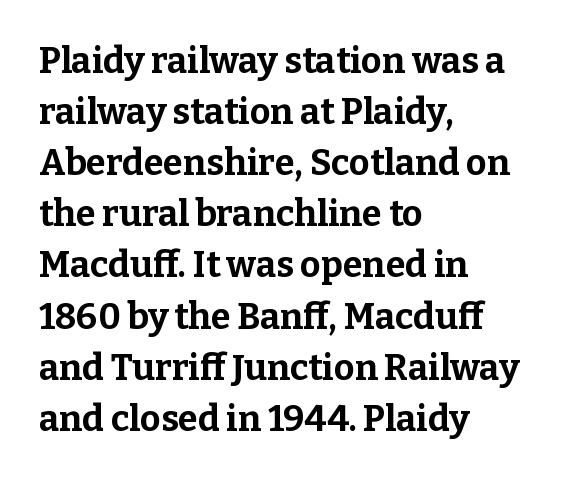
{"serif": "yes", "italic": "no", "bold": "yes", "weight": "bold", "width": "normal", "stroke_contrast": "low", "x_height": "medium", "monospaced": "no", "underline": "no", "align": "left", "line_spacing": "normal", "line_spacing_ratio": 1.42, "letter_spacing": "normal", "letter_spacing_em": 0.0, "glyph_px": 36}
